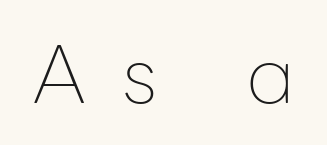
{"serif": "no", "italic": "no", "bold": "no", "weight": "thin", "width": "normal", "stroke_contrast": "low", "x_height": "medium", "monospaced": "no", "underline": "no", "letter_spacing": "wide", "letter_spacing_em": 0.45, "glyph_px": 79}
